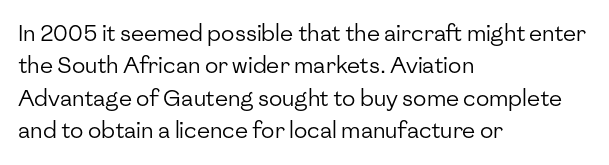
The image shows 22 px text type, upright; set left-aligned, normal line spacing (1.47x), normal letter spacing, not underlined.
